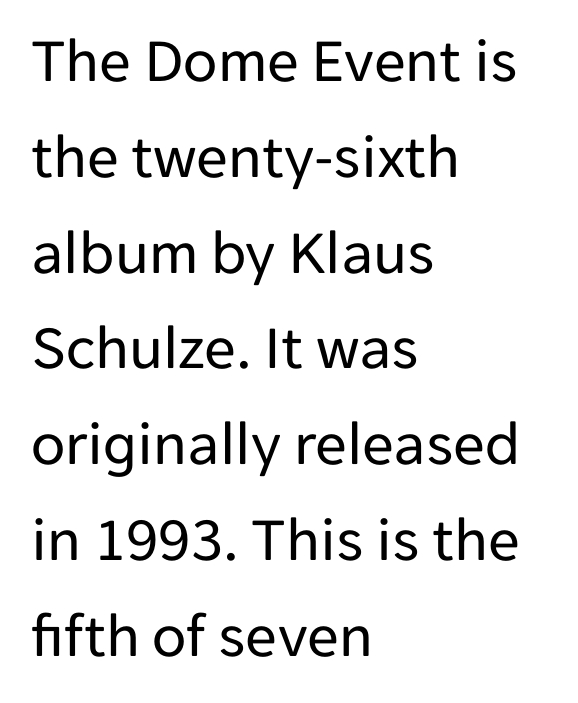
Q: Is the text bold? A: No.
Q: Is the text italic (slanted)? A: No, it is upright.
Q: Is the typeface a serif or a sans-serif typeface? A: Sans-serif.
Q: Is the text underlined? A: No.
Q: How is the paragraph aligned? A: Left-aligned.
Q: Is the spacing between letters normal or unusually wide? A: Normal.
Q: Is the spacing between lines tight, normal or loose? A: Normal.
Q: Width (condensed, normal, or wide)? A: Normal.
Q: Stroke contrast? A: Low.
Q: x-height? A: Medium.
Q: Monospaced? A: No.
